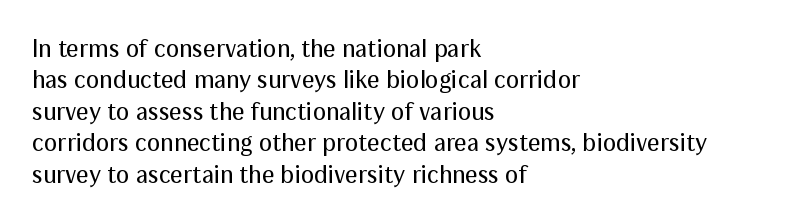
No letter is thick-stroked: the sample isn't bold. This is roman type, the default non-slanted kind. One glance says typical: line gaps are just what's usual. Plain, unruled lines of type. This sample is left-justified, so line endings fall wherever the words run out.
